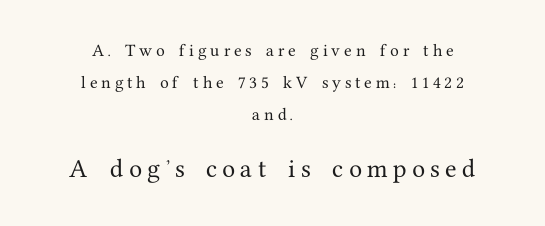
Q: Is the text italic (slanted)? A: No, it is upright.
Q: Is the text underlined? A: No.
Q: How is the paragraph aligned? A: Centered.
Q: Is the spacing between letters normal or unusually wide? A: Unusually wide.
Q: Is the spacing between lines tight, normal or loose? A: Loose.
Q: Which block of text is set in a larger size, the first (top) or the second (bottom)? A: The second (bottom) one.
